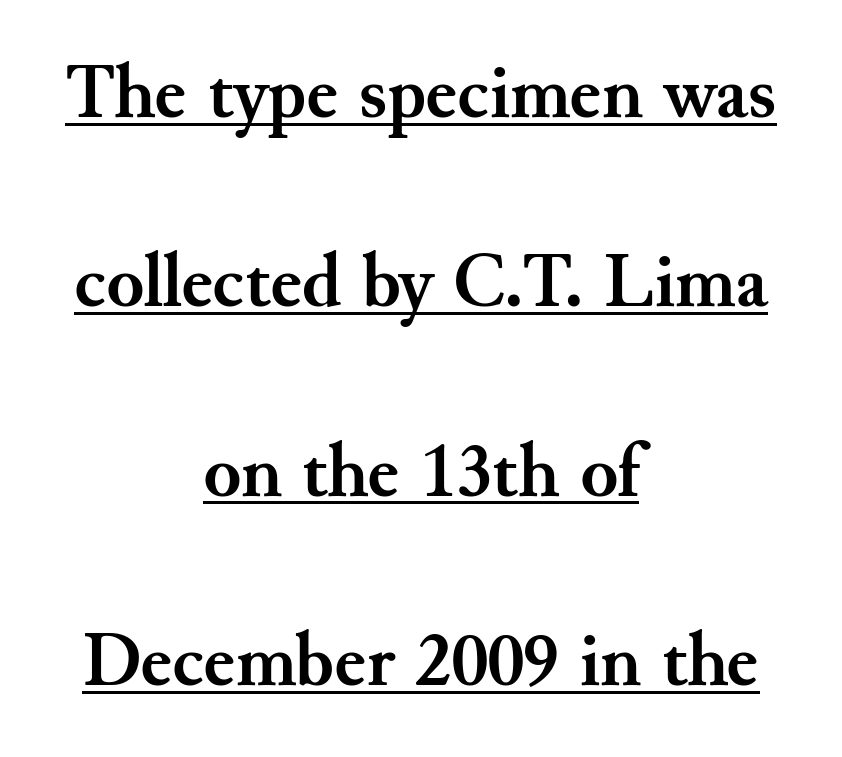
Q: Is the text bold? A: Yes.
Q: Is the text italic (slanted)? A: No, it is upright.
Q: Is the typeface a serif or a sans-serif typeface? A: Serif.
Q: Is the text underlined? A: Yes.
Q: How is the paragraph aligned? A: Centered.
Q: Is the spacing between letters normal or unusually wide? A: Normal.
Q: Is the spacing between lines tight, normal or loose? A: Loose.
Q: Width (condensed, normal, or wide)? A: Normal.
Q: Stroke contrast? A: Medium.
Q: x-height? A: Small.
Q: Monospaced? A: No.
